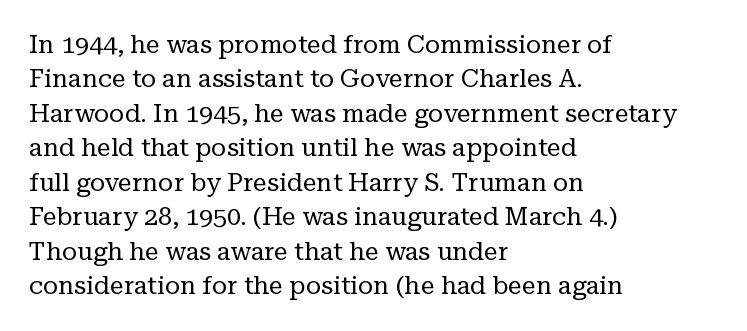
Q: Is the text bold? A: No.
Q: Is the text italic (slanted)? A: No, it is upright.
Q: Is the text underlined? A: No.
Q: How is the paragraph aligned? A: Left-aligned.
Q: Is the spacing between letters normal or unusually wide? A: Normal.
Q: Is the spacing between lines tight, normal or loose? A: Normal.
